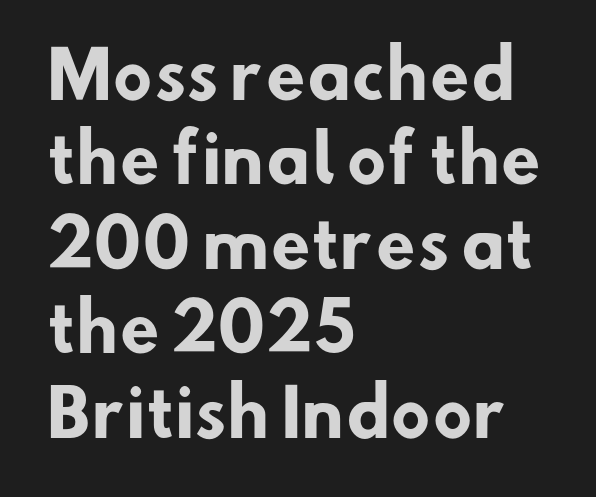
{"serif": "no", "bold": "yes", "weight": "heavy", "width": "normal", "stroke_contrast": "low", "x_height": "small", "monospaced": "no", "underline": "no", "align": "left", "line_spacing": "normal", "line_spacing_ratio": 1.3, "letter_spacing": "normal", "letter_spacing_em": 0.0, "glyph_px": 65}
